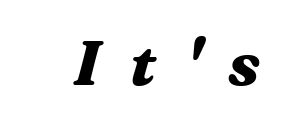
An italicized treatment has been applied to the whole sample. Is this a fixed-width face? No — the glyphs have proportional, varying widths. I'd describe the lettering as bold — thick and assertive. The gaps between neighbouring characters are conspicuously large. Bare-footed words on every line.
